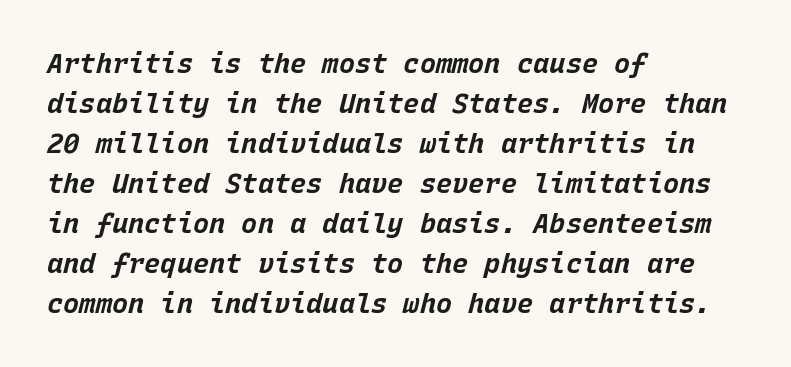
The image shows 27 px bold type, italic (leaning right); set left-aligned, normal line spacing (1.48x), normal letter spacing, not underlined.
